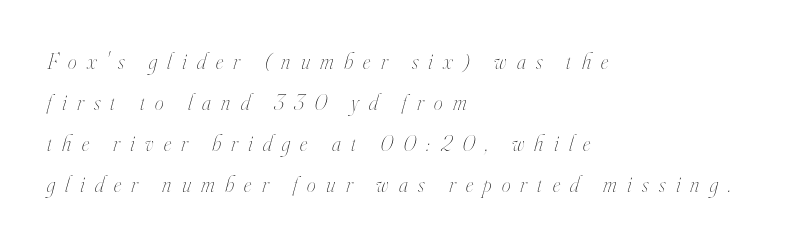
The image shows 22 px text type, italic (leaning right); set left-aligned, line spacing 1.87x, unusually wide letter spacing (+0.47 em), not underlined.
